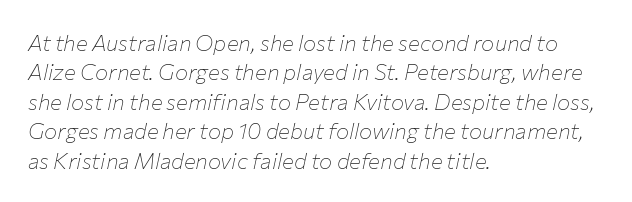
The image shows 22 px text type, italic (leaning right); set left-aligned, normal line spacing (1.34x), normal letter spacing, not underlined.
